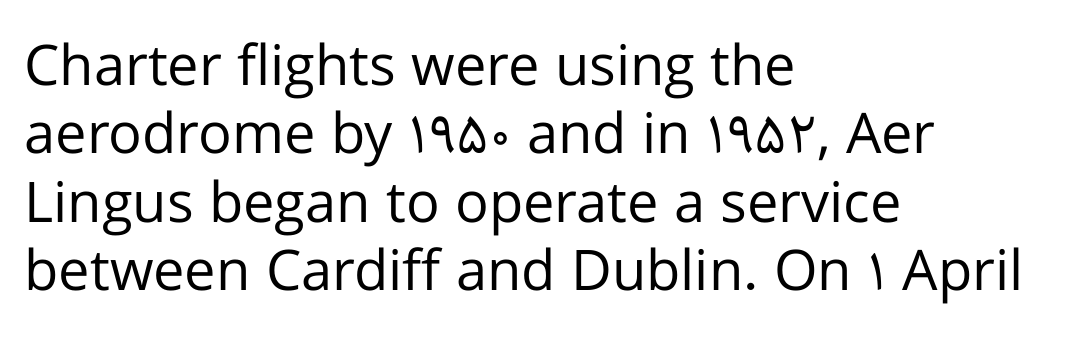
Q: Is the text bold? A: No.
Q: Is the text italic (slanted)? A: No, it is upright.
Q: Is the typeface a serif or a sans-serif typeface? A: Sans-serif.
Q: Is the text underlined? A: No.
Q: How is the paragraph aligned? A: Left-aligned.
Q: Is the spacing between letters normal or unusually wide? A: Normal.
Q: Width (condensed, normal, or wide)? A: Normal.
Q: Stroke contrast? A: Low.
Q: x-height? A: Medium.
Q: Monospaced? A: No.
